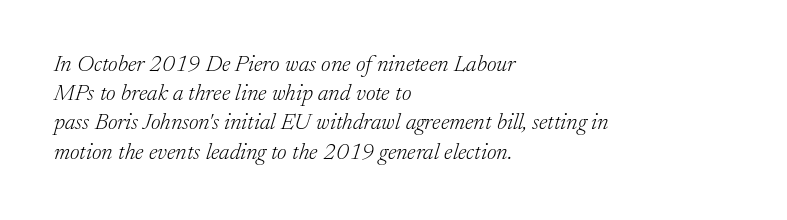
A typesetter would mark this as italic. The weight would be labelled regular, book, light, or lighter still. The ragged edge is on the right, which tells us the setting is flush left. Observe the ordinary spacing: letters are neighbours, not strangers. Notice how descenders clear the ascenders below comfortably — that's standard leading.
